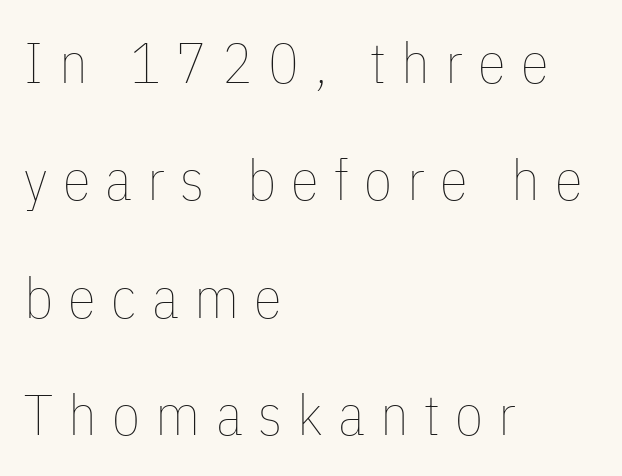
The image shows 57 px thin, condensed type, upright; set left-aligned, loose line spacing (2.06x), unusually wide letter spacing (+0.27 em), not underlined; low stroke contrast and a medium x-height.
